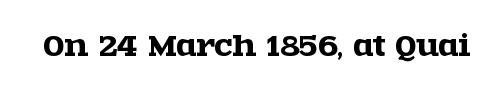
{"italic": "no", "underline": "no", "letter_spacing": "normal", "letter_spacing_em": 0.0, "glyph_px": 27}
